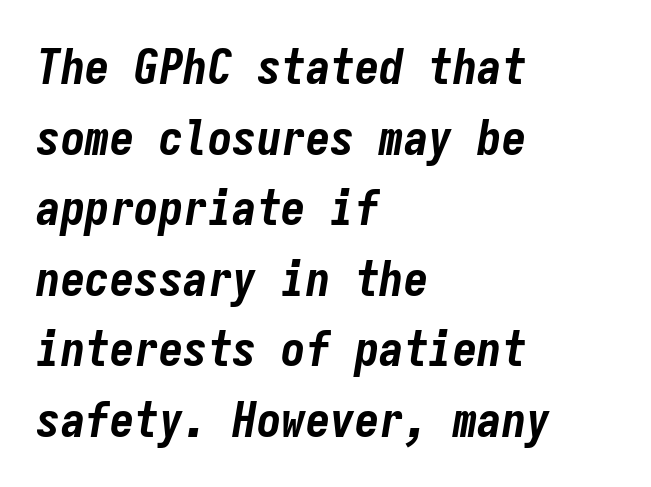
{"italic": "yes", "lean": "right", "slant_degrees": 9, "bold": "yes", "weight": "bold", "width": "condensed", "stroke_contrast": "low", "x_height": "medium", "monospaced": "yes", "underline": "no", "align": "left", "line_spacing": "normal", "line_spacing_ratio": 1.44, "letter_spacing": "normal", "letter_spacing_em": 0.0, "glyph_px": 49}
